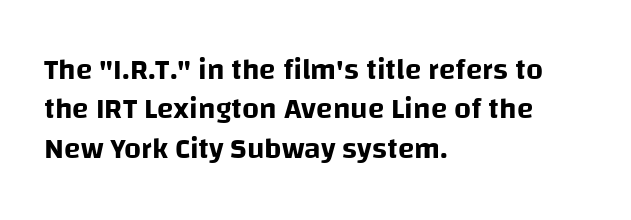
{"serif": "no", "italic": "no", "width": "normal", "stroke_contrast": "low", "x_height": "large", "monospaced": "no", "underline": "no", "align": "left", "line_spacing": "normal", "line_spacing_ratio": 1.31, "letter_spacing": "normal", "letter_spacing_em": 0.0, "glyph_px": 30}
